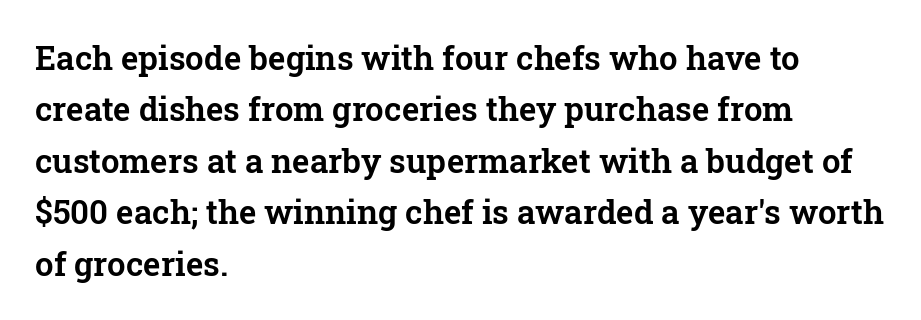
Q: Is the text italic (slanted)? A: No, it is upright.
Q: Is the typeface a serif or a sans-serif typeface? A: Serif.
Q: Is the text underlined? A: No.
Q: How is the paragraph aligned? A: Left-aligned.
Q: Is the spacing between letters normal or unusually wide? A: Normal.
Q: Is the spacing between lines tight, normal or loose? A: Normal.
Q: Width (condensed, normal, or wide)? A: Normal.
Q: Stroke contrast? A: Low.
Q: x-height? A: Medium.
Q: Monospaced? A: No.
